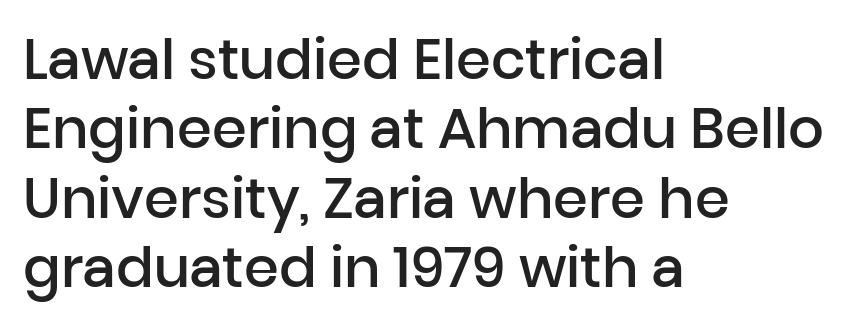
The image shows 56 px semibold sans-serif type, upright; set left-aligned, line spacing 1.24x, normal letter spacing, not underlined; low stroke contrast and a medium x-height.
